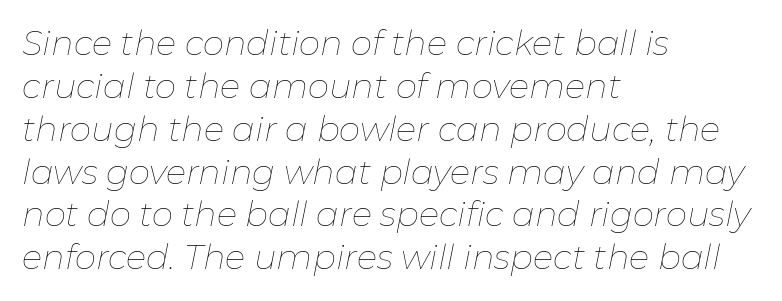
{"italic": "yes", "lean": "right", "slant_degrees": 11, "bold": "no", "weight": "thin", "width": "normal", "stroke_contrast": "low", "x_height": "medium", "monospaced": "no", "underline": "no", "align": "left", "line_spacing": "normal", "line_spacing_ratio": 1.26, "letter_spacing": "normal", "letter_spacing_em": 0.0, "glyph_px": 34}
